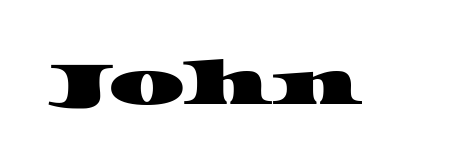
The image shows 61 px wide serif type; set normal letter spacing, not underlined; high stroke contrast and a large x-height.
